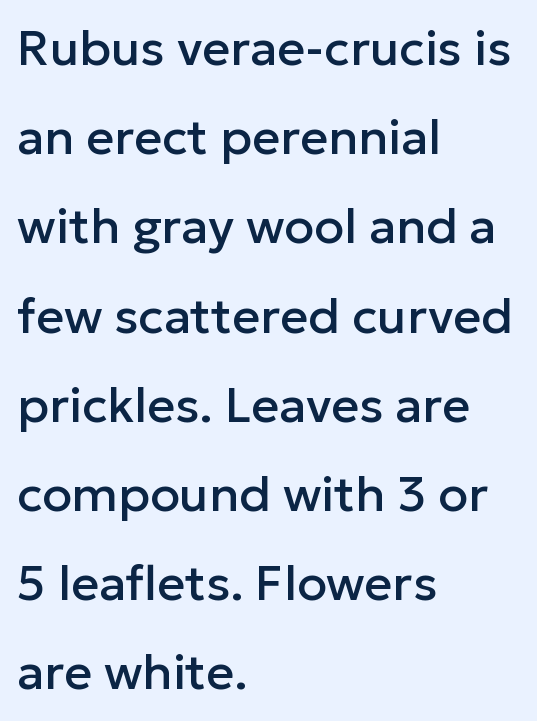
The image shows 49 px sans-serif type, upright; set left-aligned, line spacing 1.82x, normal letter spacing, not underlined; low stroke contrast and a medium x-height.
